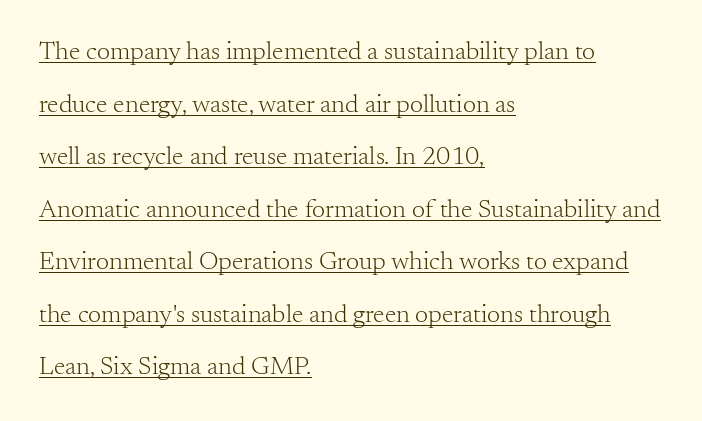
A typesetter would mark this as roman, not italic. Every word sits above its own underline. Weight class: somewhere from thin through regular. Airy leading. Between one letter and the next there's only the usual sliver of space. The paragraph shown leans on its left margin.
